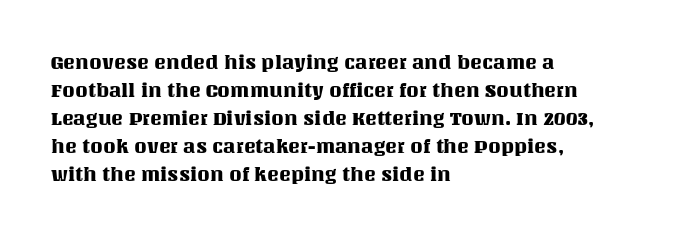
Q: Is the text italic (slanted)? A: No, it is upright.
Q: Is the text underlined? A: No.
Q: How is the paragraph aligned? A: Left-aligned.
Q: Is the spacing between letters normal or unusually wide? A: Normal.
Q: Is the spacing between lines tight, normal or loose? A: Normal.
